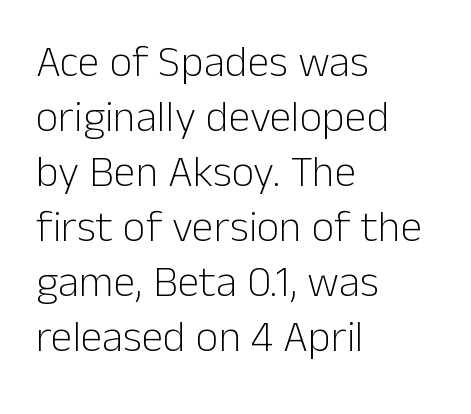
This sample keeps an unexceptional amount of space between lines. Typeset ragged right — the left edge is the straight one. The letters stand straight up with perfectly vertical stems. This sample has the flowing, uneven cadence of proportional lettering. Glyph-to-glyph distance matches everyday printed text. Nothing heavy about these letters — not bold at all.
